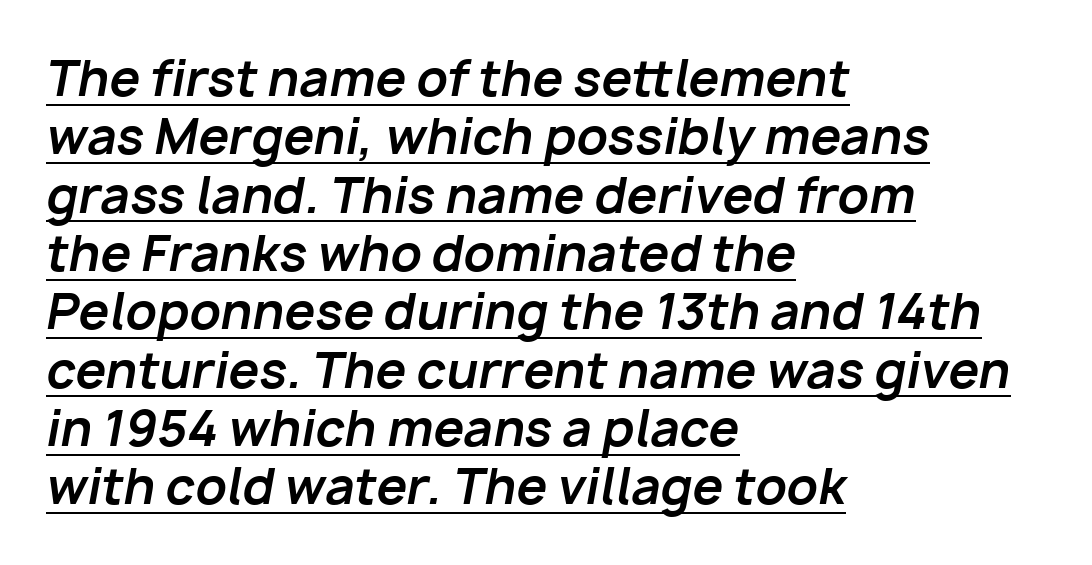
This is oblique type, the kind used for emphasis or titles. Letter spacing: default. I'd describe the lettering as bold — thick and assertive. Underlining? Definitely there.
